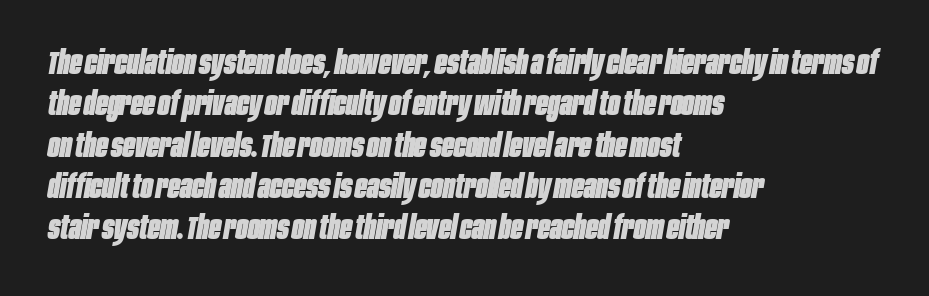
Q: Is the text bold? A: Yes.
Q: Is the text italic (slanted)? A: Yes, it leans right by about 10 degrees.
Q: Is the text underlined? A: No.
Q: How is the paragraph aligned? A: Left-aligned.
Q: Is the spacing between letters normal or unusually wide? A: Normal.
Q: Is the spacing between lines tight, normal or loose? A: Normal.
Q: Width (condensed, normal, or wide)? A: Condensed.
Q: Stroke contrast? A: Low.
Q: x-height? A: Large.
Q: Monospaced? A: No.
